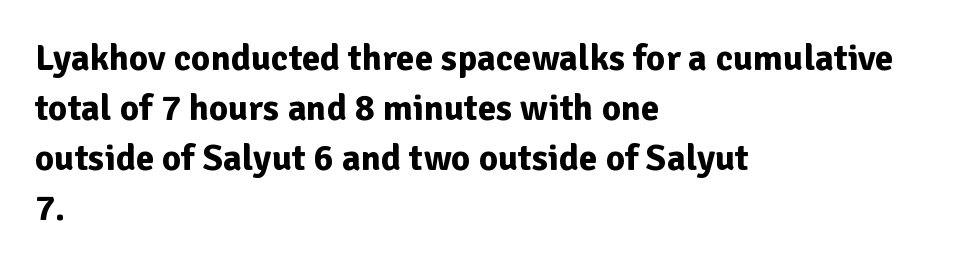
Quick note: interline space is typical. Ordinary non-slanted type is in use. Is the block centered? No — it sits flush against the left margin. Each letter's strokes conclude bluntly, with no projecting serifs.
